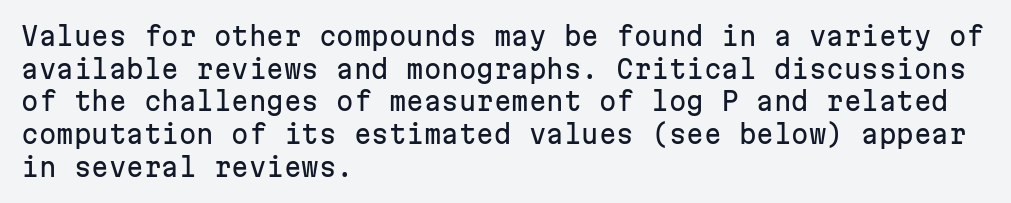
Q: Is the text italic (slanted)? A: No, it is upright.
Q: Is the text underlined? A: No.
Q: How is the paragraph aligned? A: Left-aligned.
Q: Is the spacing between letters normal or unusually wide? A: Normal.
Q: Is the spacing between lines tight, normal or loose? A: Normal.
